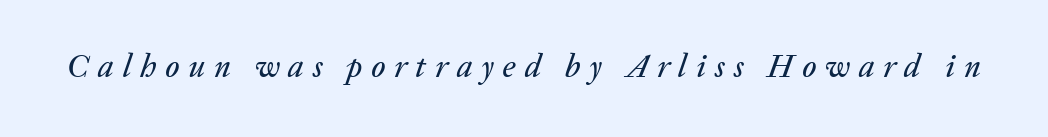
These lines have a slow, spaced-out rhythm from letter to letter. Do the characters align in a grid? No, the font is proportional. Anything drawn beneath the words? Only blank space. Characters are canted at an angle relative to the baseline's perpendicular.
